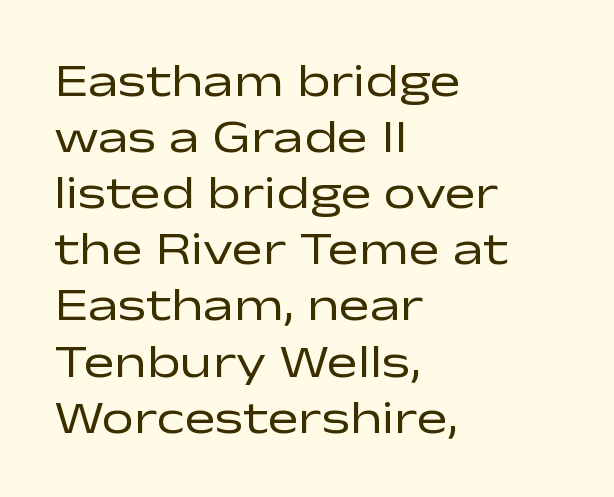
Look at the bottom of the vertical strokes: they stop flat, with no serifs. In terms of letterspacing, this is plain default setting. Do the characters align in a grid? No, the font is proportional. It's the straight-up-and-down kind of type. The font is comparable to plain body text, perhaps lighter.
